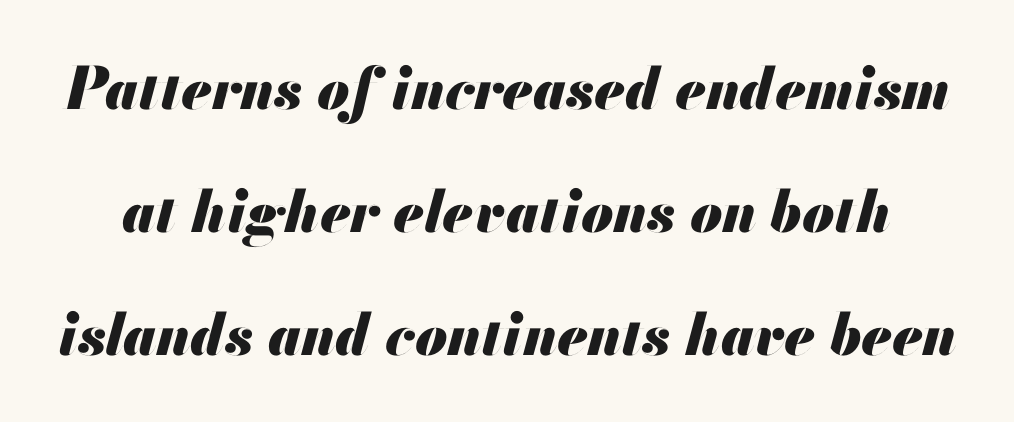
Q: Is the text bold? A: Yes.
Q: Is the text italic (slanted)? A: Yes, it leans right by about 13 degrees.
Q: Is the text underlined? A: No.
Q: Is the spacing between letters normal or unusually wide? A: Normal.
Q: Is the spacing between lines tight, normal or loose? A: Loose.
Q: Width (condensed, normal, or wide)? A: Normal.
Q: Stroke contrast? A: Medium.
Q: x-height? A: Small.
Q: Monospaced? A: No.
